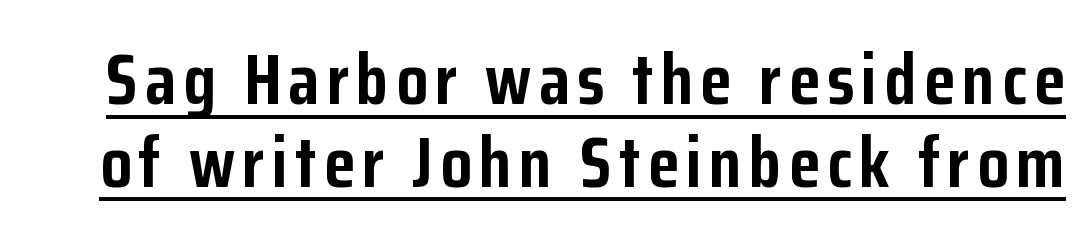
Looks like someone drew a line under every word here. The rendering uses natural spacing where letterforms have individual widths. The axis of the letterforms is exactly vertical. Strong, thick strokes mark this as bold type. Serifs: no, the terminals of the letterforms are clean. One glance says dense: line gaps are narrower than usual.
